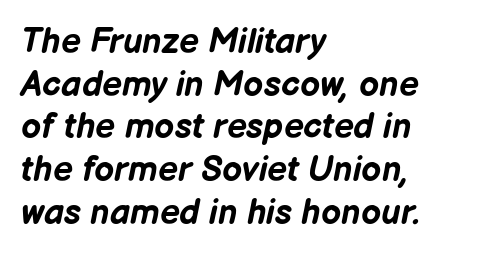
{"italic": "yes", "lean": "right", "slant_degrees": 12, "bold": "yes", "weight": "bold", "width": "normal", "stroke_contrast": "low", "x_height": "medium", "monospaced": "no", "underline": "no", "align": "left", "line_spacing_ratio": 1.22, "letter_spacing": "normal", "letter_spacing_em": 0.0, "glyph_px": 35}
